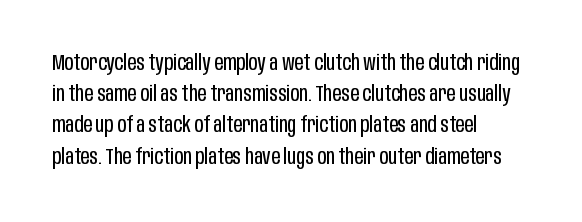
The image shows 22 px text type, upright; set left-aligned, normal line spacing (1.42x), normal letter spacing, not underlined.
